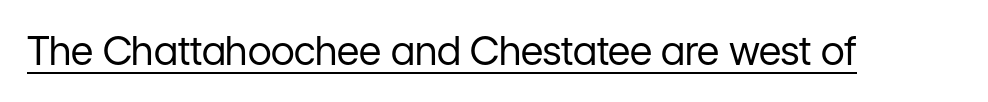
Q: Is the text bold? A: No.
Q: Is the text italic (slanted)? A: No, it is upright.
Q: Is the typeface a serif or a sans-serif typeface? A: Sans-serif.
Q: Is the text underlined? A: Yes.
Q: Is the spacing between letters normal or unusually wide? A: Normal.
Q: Width (condensed, normal, or wide)? A: Normal.
Q: Stroke contrast? A: Low.
Q: x-height? A: Medium.
Q: Monospaced? A: No.
